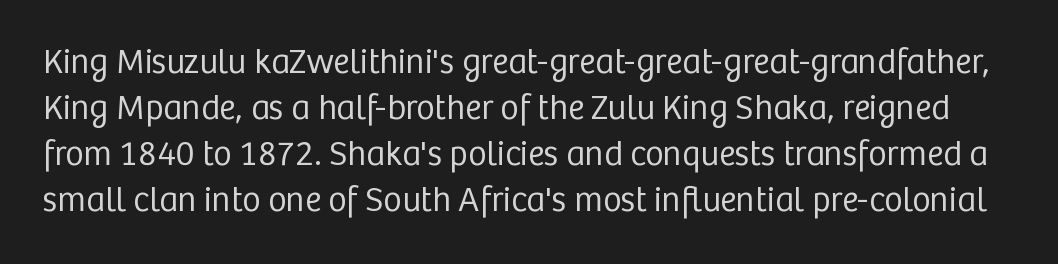
{"serif": "no", "italic": "no", "bold": "no", "weight": "regular", "width": "normal", "stroke_contrast": "low", "x_height": "medium", "monospaced": "no", "underline": "no", "line_spacing": "normal", "line_spacing_ratio": 1.31, "letter_spacing": "normal", "letter_spacing_em": 0.0, "glyph_px": 35}
